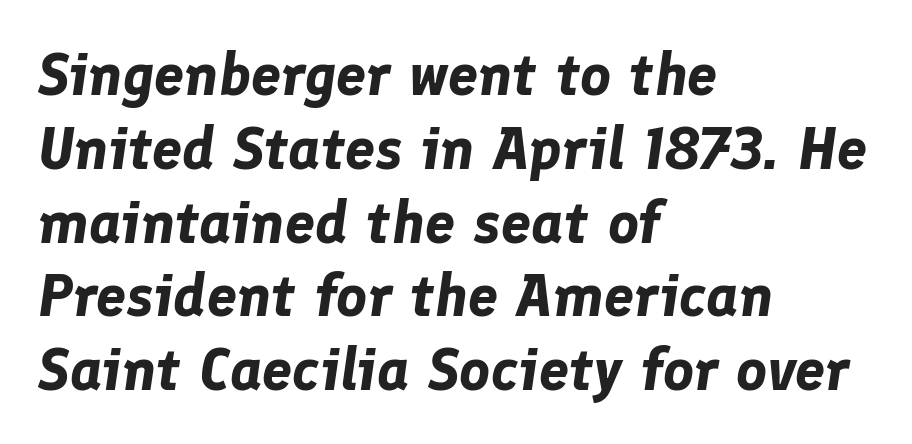
{"italic": "yes", "lean": "right", "slant_degrees": 8, "bold": "yes", "weight": "bold", "width": "normal", "stroke_contrast": "low", "x_height": "medium", "monospaced": "no", "underline": "no", "align": "left", "line_spacing_ratio": 1.23, "letter_spacing": "normal", "letter_spacing_em": 0.0, "glyph_px": 60}
